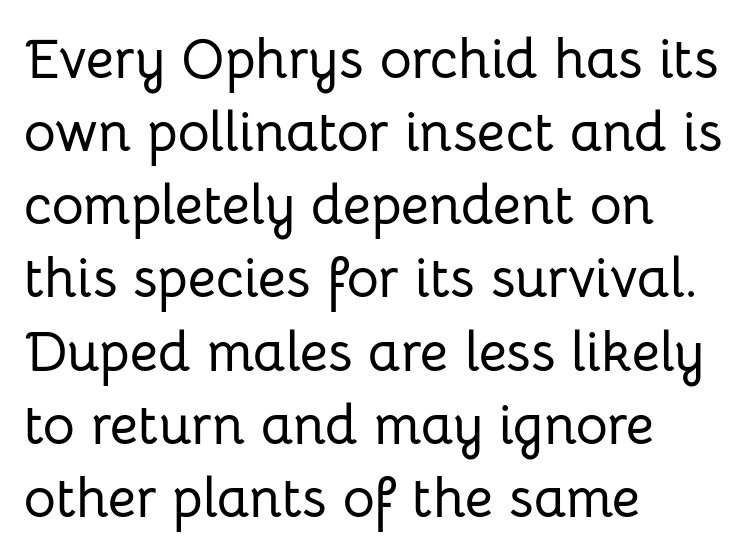
{"serif": "no", "italic": "no", "width": "normal", "stroke_contrast": "low", "x_height": "medium", "monospaced": "no", "underline": "no", "align": "left", "line_spacing": "normal", "line_spacing_ratio": 1.33, "letter_spacing": "normal", "letter_spacing_em": 0.0, "glyph_px": 55}
